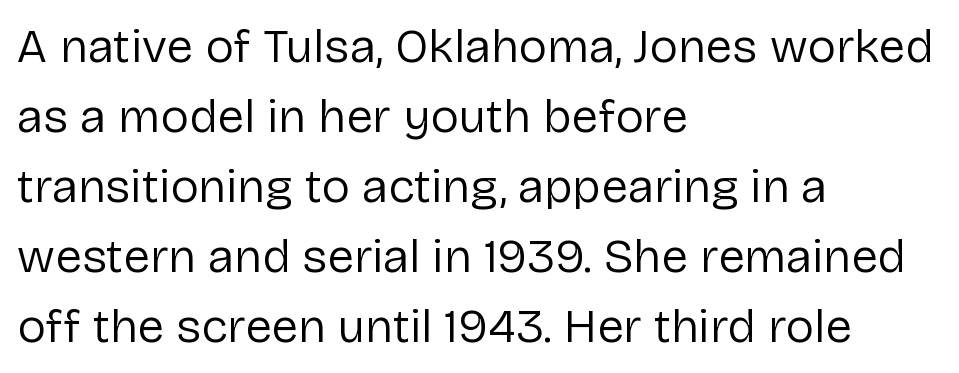
The passage shown is typeset with a sans-serif family. Stem width sits at or under what a default text font uses. What's the leading like? Ordinary, nothing unusual. Looks like regular typesetting: each glyph gets only the width it needs.
